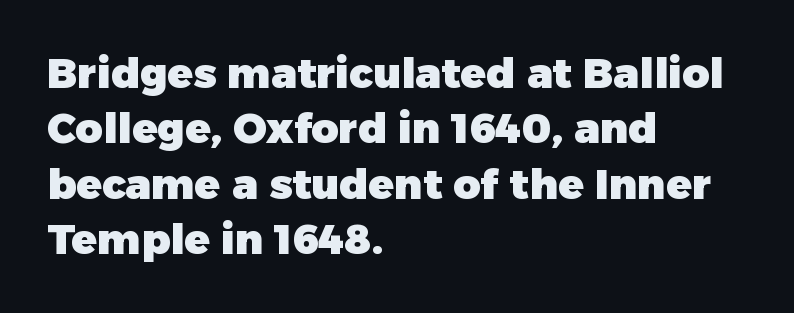
The image shows 42 px heavy sans-serif type, upright; set left-aligned, normal line spacing (1.32x), normal letter spacing, not underlined; low stroke contrast and a medium x-height.
